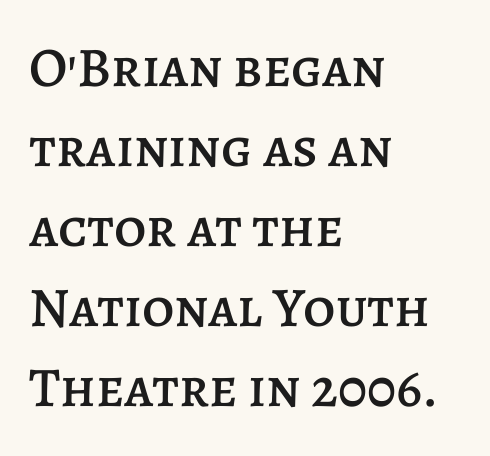
{"italic": "no", "width": "normal", "stroke_contrast": "low", "x_height": "large", "monospaced": "no", "underline": "no", "align": "left", "line_spacing": "normal", "line_spacing_ratio": 1.43, "letter_spacing": "normal", "letter_spacing_em": 0.0, "glyph_px": 56}
